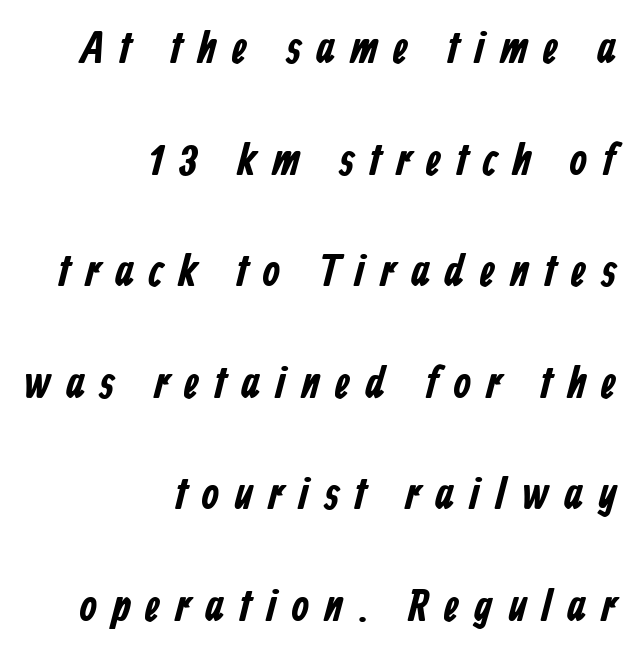
Q: Is the text bold? A: Yes.
Q: Is the typeface a serif or a sans-serif typeface? A: Sans-serif.
Q: Is the text underlined? A: No.
Q: How is the paragraph aligned? A: Right-aligned.
Q: Is the spacing between letters normal or unusually wide? A: Unusually wide.
Q: Is the spacing between lines tight, normal or loose? A: Loose.
Q: Width (condensed, normal, or wide)? A: Condensed.
Q: Stroke contrast? A: Low.
Q: x-height? A: Medium.
Q: Monospaced? A: No.
